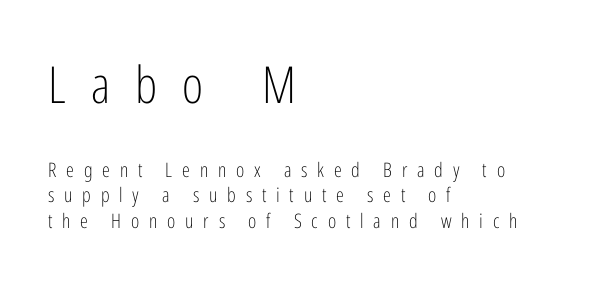
Q: Is the text bold? A: No.
Q: Is the text italic (slanted)? A: No, it is upright.
Q: Is the typeface a serif or a sans-serif typeface? A: Sans-serif.
Q: Is the text underlined? A: No.
Q: How is the paragraph aligned? A: Left-aligned.
Q: Is the spacing between letters normal or unusually wide? A: Unusually wide.
Q: Is the spacing between lines tight, normal or loose? A: Normal.
Q: Which block of text is set in a larger size, the first (top) or the second (bottom)? A: The first (top) one.
Q: Width (condensed, normal, or wide)? A: Condensed.
Q: Stroke contrast? A: Low.
Q: x-height? A: Medium.
Q: Monospaced? A: No.
